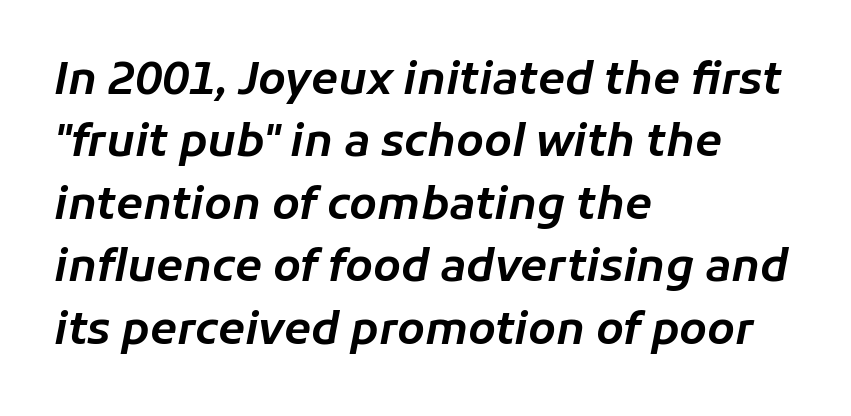
The image shows 44 px text type, italic (leaning right); set left-aligned, normal line spacing (1.42x), normal letter spacing, not underlined; low stroke contrast and a medium x-height.
